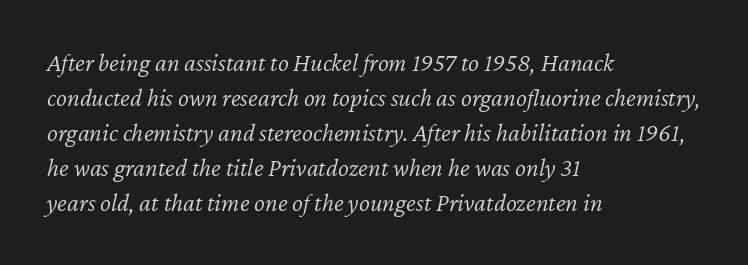
The image shows 26 px text type, italic (leaning right); set left-aligned, normal line spacing (1.35x), normal letter spacing, not underlined.
